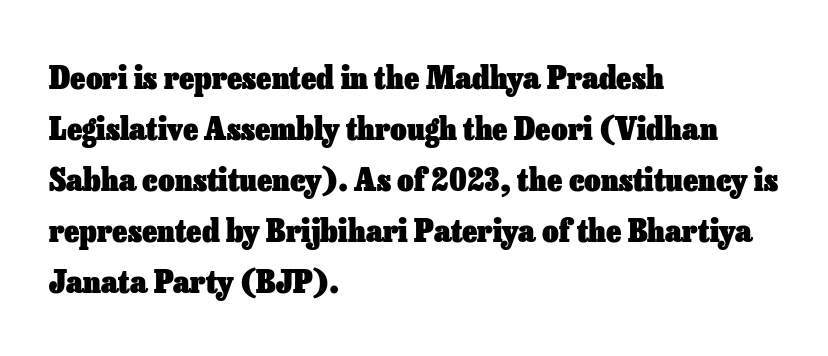
The image shows 32 px heavy type, upright; set left-aligned, normal line spacing (1.59x), normal letter spacing, not underlined; low stroke contrast and a medium x-height.
